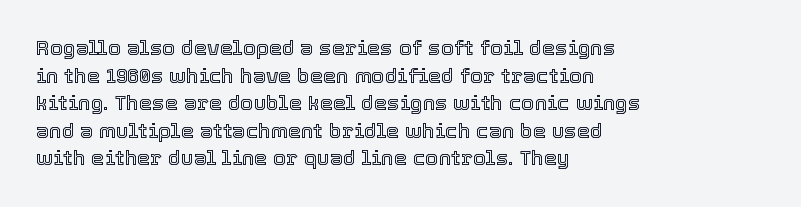
{"italic": "no", "underline": "no", "align": "left", "line_spacing": "normal", "line_spacing_ratio": 1.31, "letter_spacing": "normal", "letter_spacing_em": 0.0, "glyph_px": 21}
